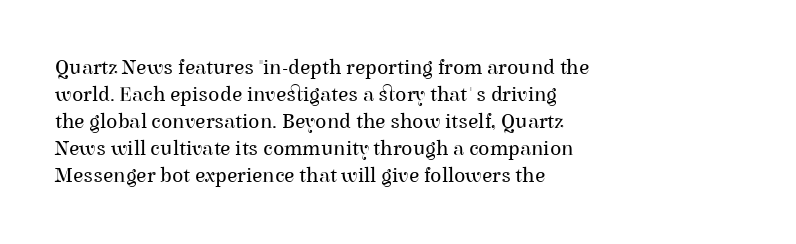
The image shows 21 px text type, upright; set left-aligned, normal line spacing (1.29x), normal letter spacing, not underlined.
